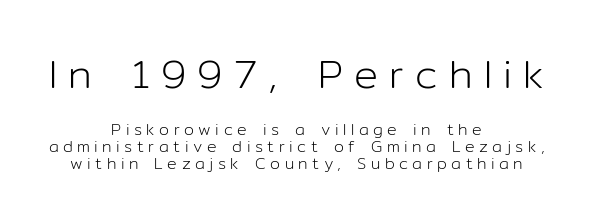
{"serif": "no", "italic": "no", "bold": "no", "weight": "light", "width": "normal", "stroke_contrast": "low", "x_height": "medium", "monospaced": "no", "underline": "no", "align": "center", "line_spacing": "tight", "line_spacing_ratio": 1.05, "letter_spacing": "wide", "letter_spacing_em": 0.28, "larger_block": "first", "size_ratio": 2.5, "glyph_px": 40}
